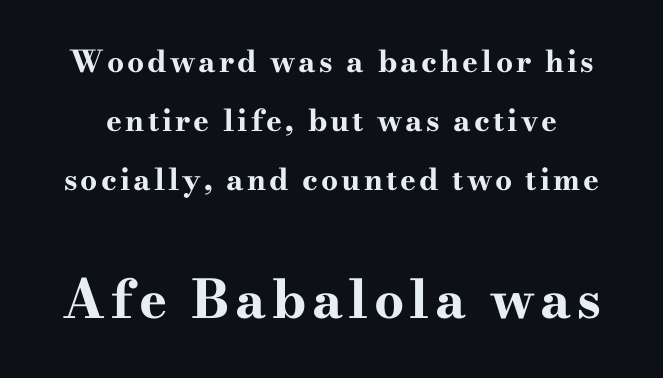
{"serif": "yes", "italic": "no", "bold": "yes", "weight": "bold", "width": "wide", "stroke_contrast": "high", "x_height": "small", "monospaced": "no", "underline": "no", "line_spacing": "loose", "line_spacing_ratio": 1.97, "larger_block": "second", "size_ratio": 1.77, "glyph_px": 53}
